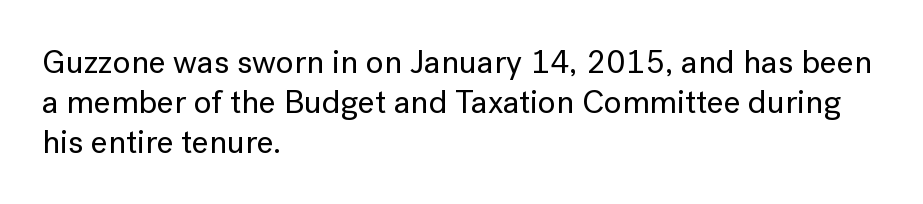
The image shows 33 px sans-serif type, upright; set left-aligned, line spacing 1.21x, normal letter spacing, not underlined; low stroke contrast and a medium x-height.
